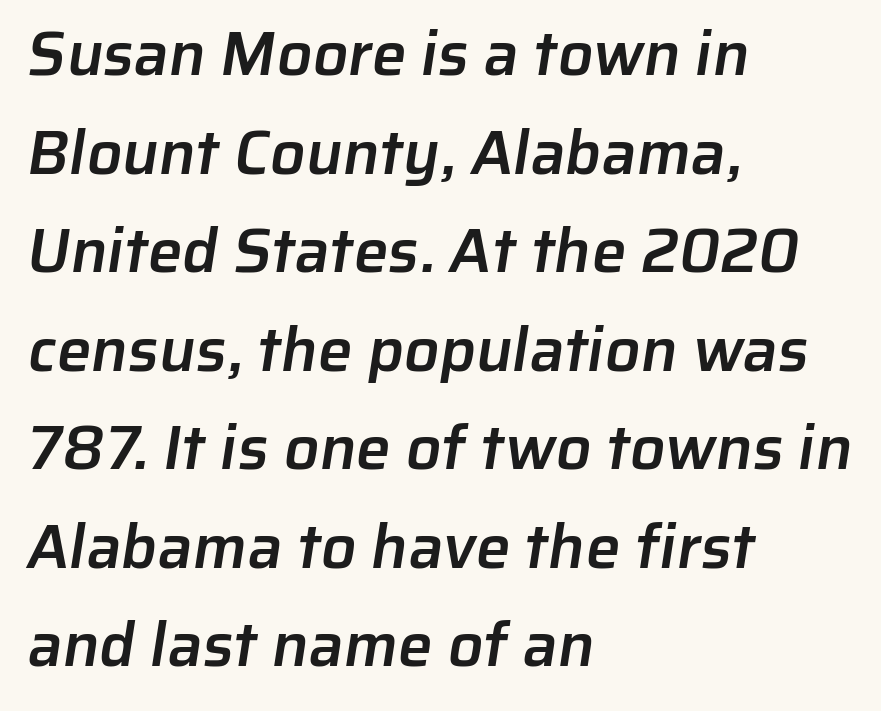
Q: Is the text bold? A: Semi-bold.
Q: Is the typeface a serif or a sans-serif typeface? A: Sans-serif.
Q: Is the text underlined? A: No.
Q: How is the paragraph aligned? A: Left-aligned.
Q: Is the spacing between letters normal or unusually wide? A: Normal.
Q: Is the spacing between lines tight, normal or loose? A: Normal.
Q: Width (condensed, normal, or wide)? A: Normal.
Q: Stroke contrast? A: Low.
Q: x-height? A: Medium.
Q: Monospaced? A: No.
